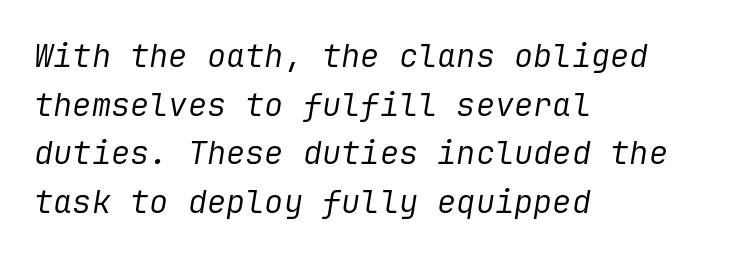
Stroke mass is kept to a normal reading level or below. Normally led — the rows are evenly, conventionally spaced. Caption: standard tracking, unaltered. This sample is left-justified, so line endings fall wherever the words run out.
